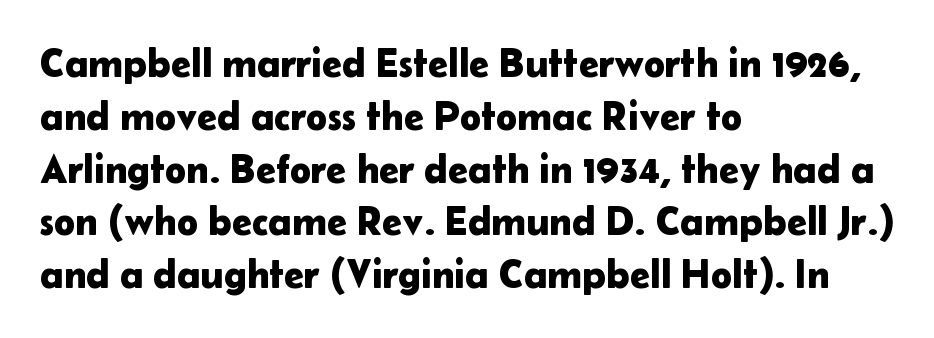
Q: Is the text italic (slanted)? A: No, it is upright.
Q: Is the typeface a serif or a sans-serif typeface? A: Sans-serif.
Q: Is the text underlined? A: No.
Q: How is the paragraph aligned? A: Left-aligned.
Q: Is the spacing between letters normal or unusually wide? A: Normal.
Q: Is the spacing between lines tight, normal or loose? A: Normal.
Q: Width (condensed, normal, or wide)? A: Normal.
Q: Stroke contrast? A: Low.
Q: x-height? A: Medium.
Q: Monospaced? A: No.
